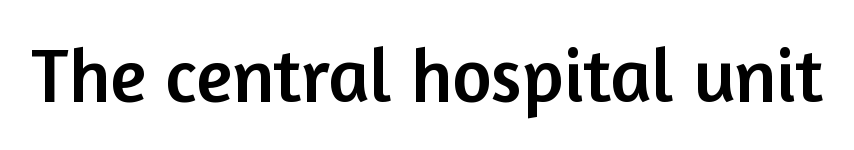
This sample has the flowing, uneven cadence of proportional lettering. This sample uses an upright cut, with every glyph sitting square on the baseline. Unlike a traditional serif, this face leaves its strokes unadorned. Between one letter and the next there's only the usual sliver of space. Lines of text with bare space underneath.
